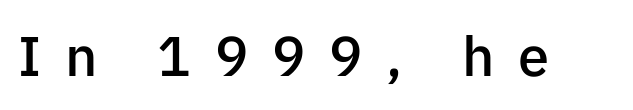
The image shows 56 px semibold sans-serif type, upright; set unusually wide letter spacing (+0.42 em), not underlined; low stroke contrast and a medium x-height.
